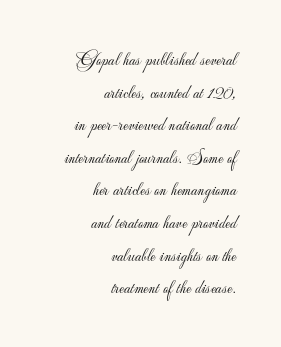
Q: Is the text bold? A: No.
Q: Is the text italic (slanted)? A: Yes.
Q: Is the text underlined? A: No.
Q: How is the paragraph aligned? A: Right-aligned.
Q: Is the spacing between letters normal or unusually wide? A: Normal.
Q: Is the spacing between lines tight, normal or loose? A: Normal.
